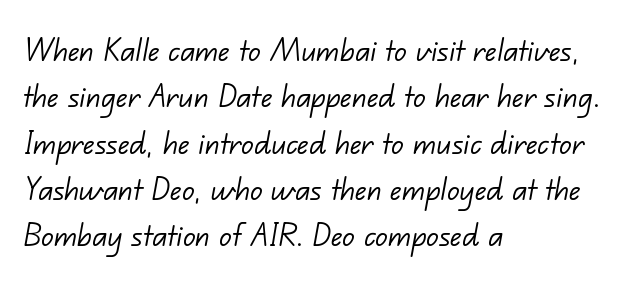
Q: Is the text bold? A: No.
Q: Is the typeface a serif or a sans-serif typeface? A: Sans-serif.
Q: Is the text underlined? A: No.
Q: How is the paragraph aligned? A: Left-aligned.
Q: Is the spacing between letters normal or unusually wide? A: Normal.
Q: Width (condensed, normal, or wide)? A: Normal.
Q: Stroke contrast? A: Low.
Q: x-height? A: Small.
Q: Monospaced? A: No.
